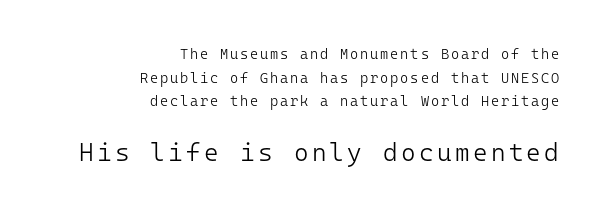
Where is the straight margin? On the right. The letters stand upright; this is a roman face. A normal amount of white space separates one row of letters from the next. The designer gave the closing block more size than the opening block. Glance below the letters and you will spot only blank space.
